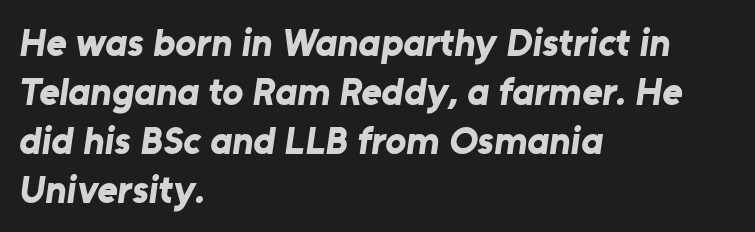
In terms of letterspacing, this is plain default setting. Proportional: the letters do not fall into vertical columns. The leading is moderate, giving the passage an even texture. The space beneath each line is pristine and unruled. Font category for this specimen: sans-serif. This rendering uses left alignment, leaving the right contour irregular.
